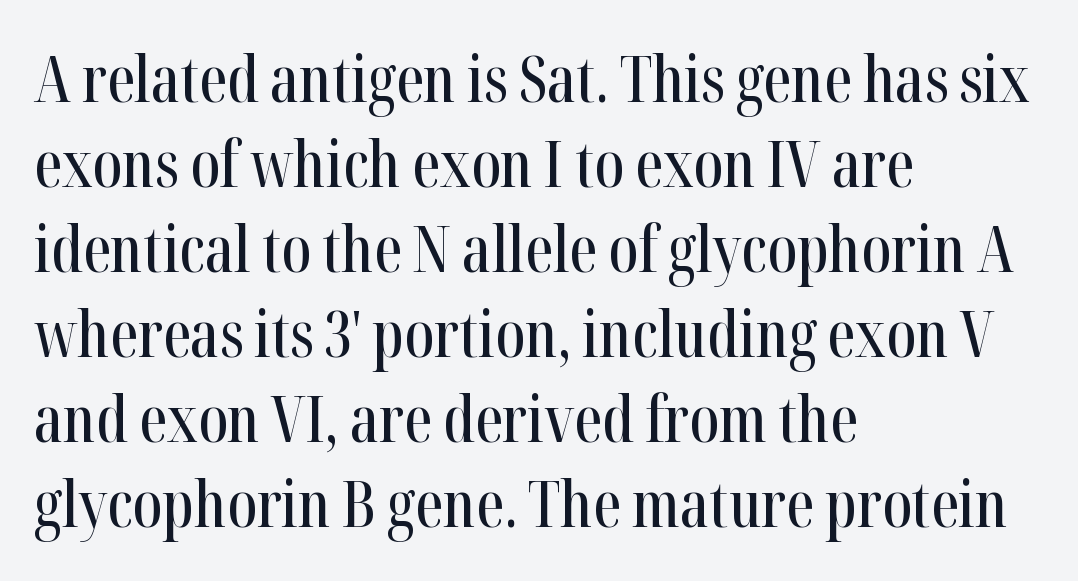
This sample has the flowing, uneven cadence of proportional lettering. Caption: multi-line text, flush left, ragged right. Interline gaps are of average width in this sample. Rendered with straight, roman letterforms.
